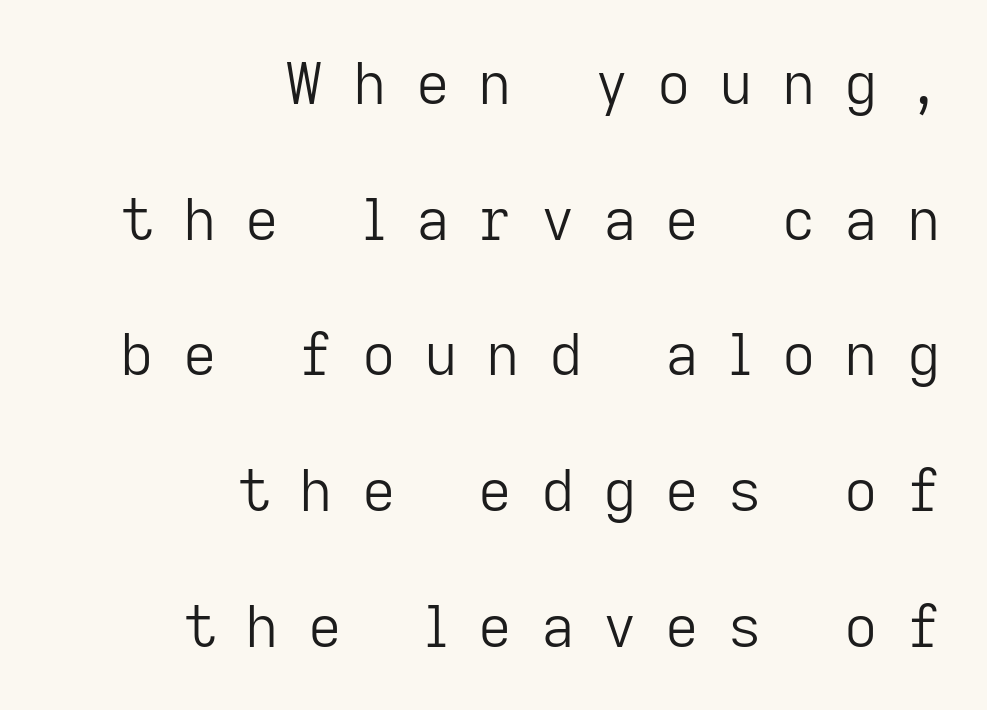
{"serif": "no", "italic": "no", "bold": "no", "weight": "light", "width": "normal", "stroke_contrast": "low", "x_height": "medium", "monospaced": "no", "underline": "no", "align": "right", "line_spacing": "loose", "line_spacing_ratio": 2.34, "letter_spacing": "wide", "letter_spacing_em": 0.5, "glyph_px": 58}
